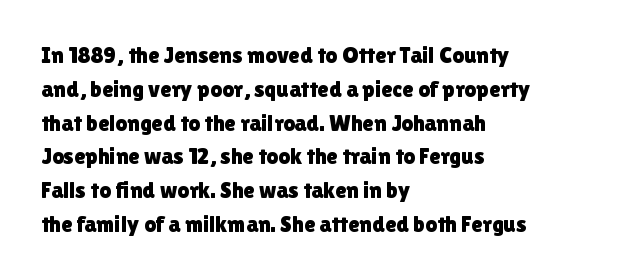
Left-aligned paragraph, ragged on the right. Compared with typical body copy, the letter spacing here is the same. A roman cut, with each character standing at attention. Baseline-to-baseline distance is the conventional proportion of letter height. The string is rendered with underlining switched off.
